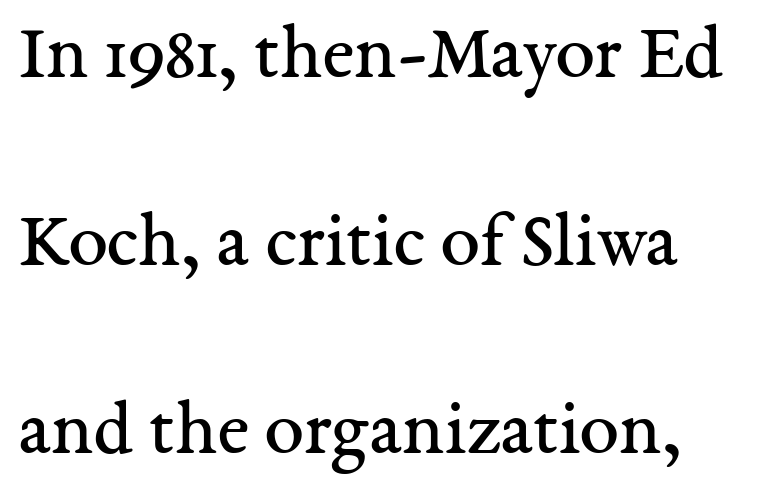
Q: Is the text bold? A: No.
Q: Is the text italic (slanted)? A: No, it is upright.
Q: Is the typeface a serif or a sans-serif typeface? A: Serif.
Q: Is the text underlined? A: No.
Q: How is the paragraph aligned? A: Left-aligned.
Q: Is the spacing between letters normal or unusually wide? A: Normal.
Q: Is the spacing between lines tight, normal or loose? A: Loose.
Q: Width (condensed, normal, or wide)? A: Normal.
Q: Stroke contrast? A: Medium.
Q: x-height? A: Medium.
Q: Monospaced? A: No.
